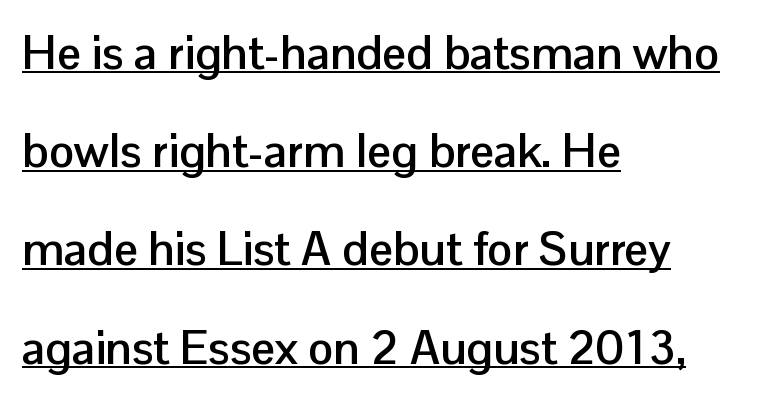
{"serif": "no", "italic": "no", "bold": "yes", "weight": "semibold", "width": "normal", "stroke_contrast": "low", "x_height": "medium", "monospaced": "no", "underline": "yes", "align": "left", "line_spacing": "loose", "line_spacing_ratio": 2.09, "letter_spacing": "normal", "letter_spacing_em": 0.0, "glyph_px": 47}
